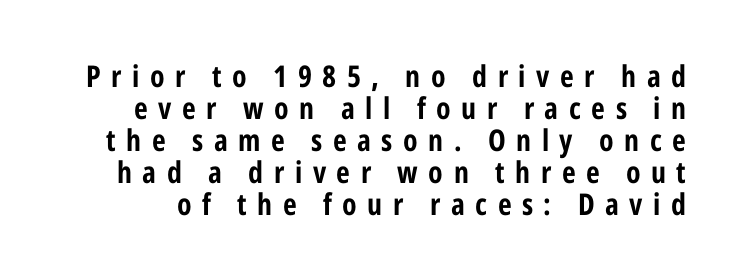
Leading: reduced. What kind of face is this? One without serifs — a sans. Lines of text with bare space underneath. The sample has been set heavy, in full bold.
